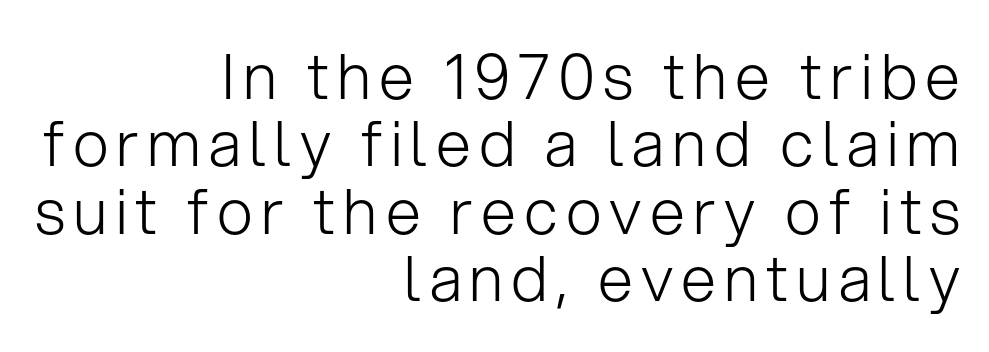
Q: Is the text bold? A: No.
Q: Is the text italic (slanted)? A: No, it is upright.
Q: Is the typeface a serif or a sans-serif typeface? A: Sans-serif.
Q: Is the text underlined? A: No.
Q: How is the paragraph aligned? A: Right-aligned.
Q: Is the spacing between lines tight, normal or loose? A: Tight.
Q: Width (condensed, normal, or wide)? A: Normal.
Q: Stroke contrast? A: Low.
Q: x-height? A: Medium.
Q: Monospaced? A: No.
